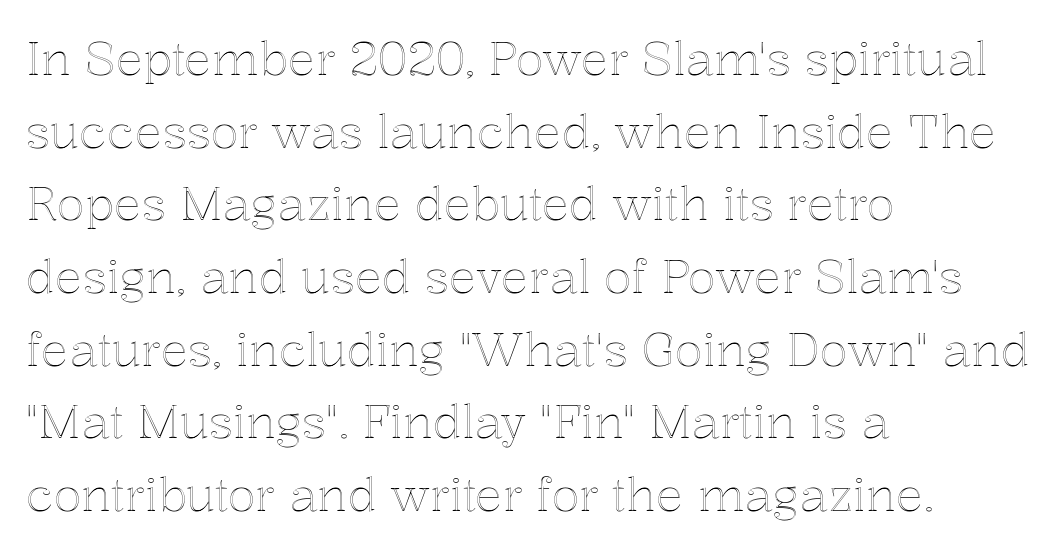
Regular leading. Unlike italic type, these characters show no tilt at all. Underlining? Definitely not there. The paragraph shown leans on its left margin. What stands out about the letter spacing? Nothing — it is the standard amount. The passage shown is typed in a proportional face where columns would drift.
